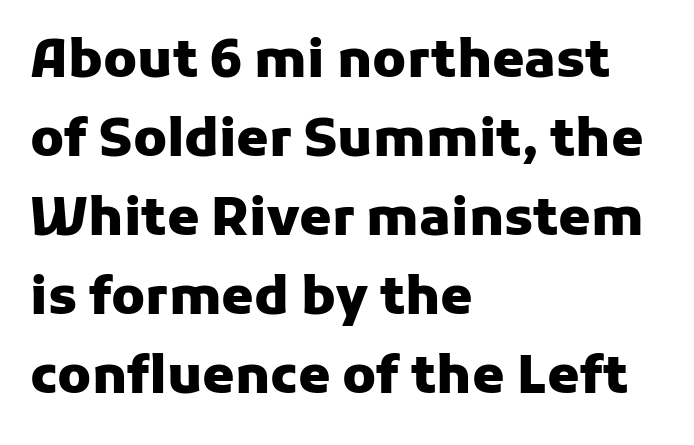
Q: Is the text bold? A: Yes.
Q: Is the text italic (slanted)? A: No, it is upright.
Q: Is the typeface a serif or a sans-serif typeface? A: Sans-serif.
Q: Is the text underlined? A: No.
Q: How is the paragraph aligned? A: Left-aligned.
Q: Is the spacing between letters normal or unusually wide? A: Normal.
Q: Is the spacing between lines tight, normal or loose? A: Normal.
Q: Width (condensed, normal, or wide)? A: Normal.
Q: Stroke contrast? A: Low.
Q: x-height? A: Medium.
Q: Monospaced? A: No.
